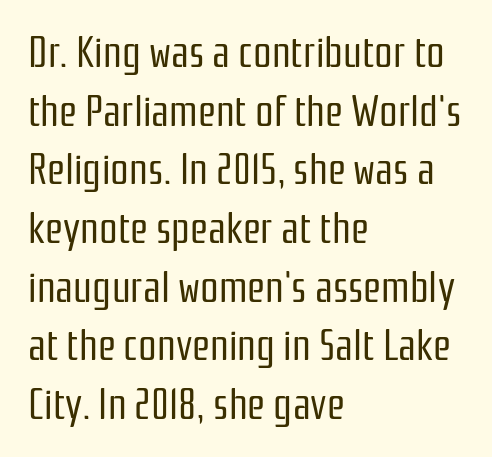
Q: Is the text bold? A: No.
Q: Is the text italic (slanted)? A: No, it is upright.
Q: Is the typeface a serif or a sans-serif typeface? A: Sans-serif.
Q: Is the text underlined? A: No.
Q: How is the paragraph aligned? A: Left-aligned.
Q: Is the spacing between letters normal or unusually wide? A: Normal.
Q: Is the spacing between lines tight, normal or loose? A: Normal.
Q: Width (condensed, normal, or wide)? A: Condensed.
Q: Stroke contrast? A: Low.
Q: x-height? A: Medium.
Q: Monospaced? A: No.
